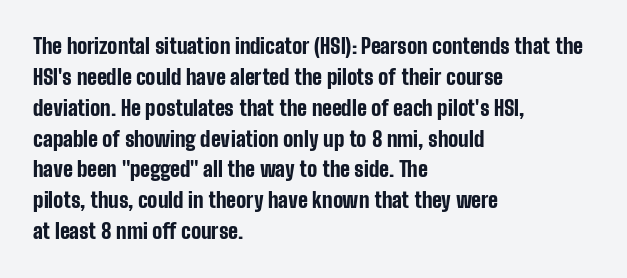
{"italic": "no", "bold": "yes", "underline": "no", "align": "left", "line_spacing": "normal", "line_spacing_ratio": 1.47, "letter_spacing": "normal", "letter_spacing_em": 0.0, "glyph_px": 21}
